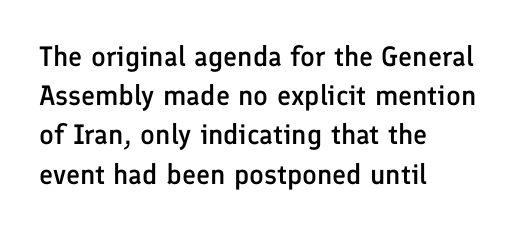
{"serif": "no", "italic": "no", "bold": "semi", "weight": "semibold", "width": "normal", "stroke_contrast": "low", "x_height": "medium", "monospaced": "no", "underline": "no", "align": "left", "line_spacing": "normal", "line_spacing_ratio": 1.4, "letter_spacing": "normal", "letter_spacing_em": 0.0, "glyph_px": 28}
